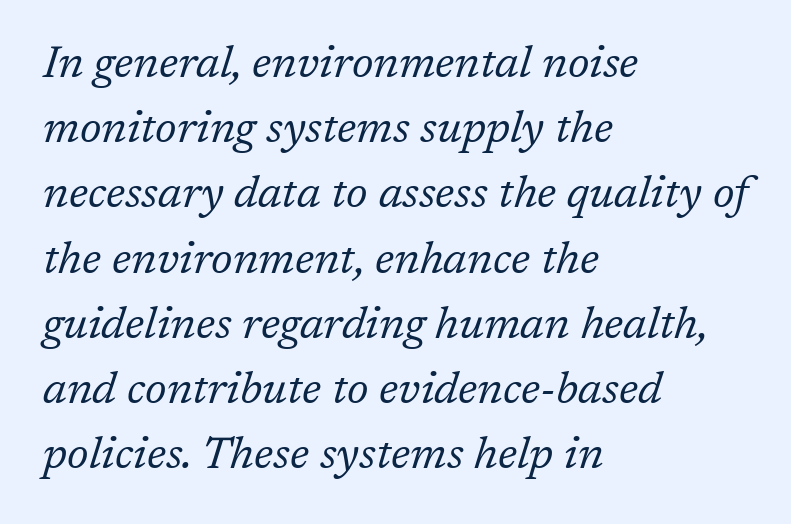
The image shows 45 px regular-weight serif type, italic (leaning right); set left-aligned, normal line spacing (1.45x), normal letter spacing, not underlined; low stroke contrast and a medium x-height.
